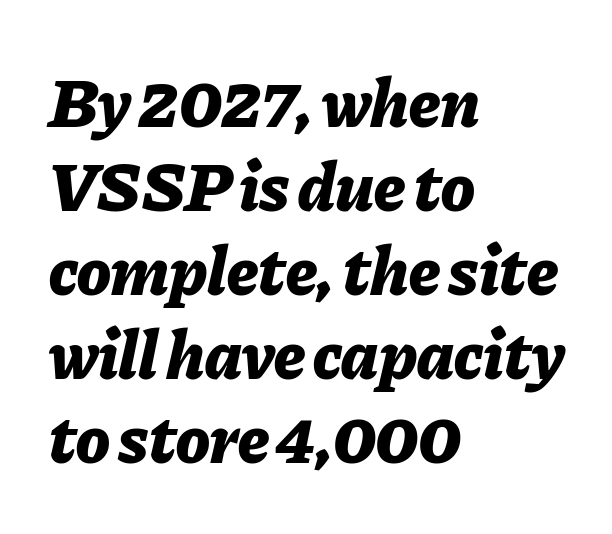
The image shows 70 px bold type, italic (leaning right); set left-aligned, line spacing 1.2x, normal letter spacing, not underlined; low stroke contrast and a medium x-height.
